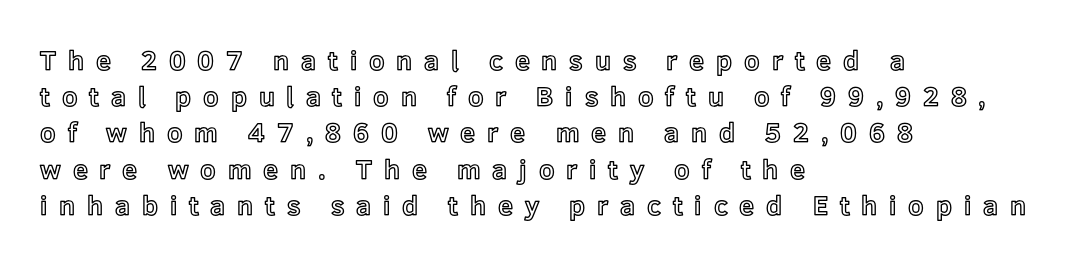
Q: Is the text italic (slanted)? A: No, it is upright.
Q: Is the text underlined? A: No.
Q: How is the paragraph aligned? A: Left-aligned.
Q: Is the spacing between letters normal or unusually wide? A: Unusually wide.
Q: Is the spacing between lines tight, normal or loose? A: Normal.
